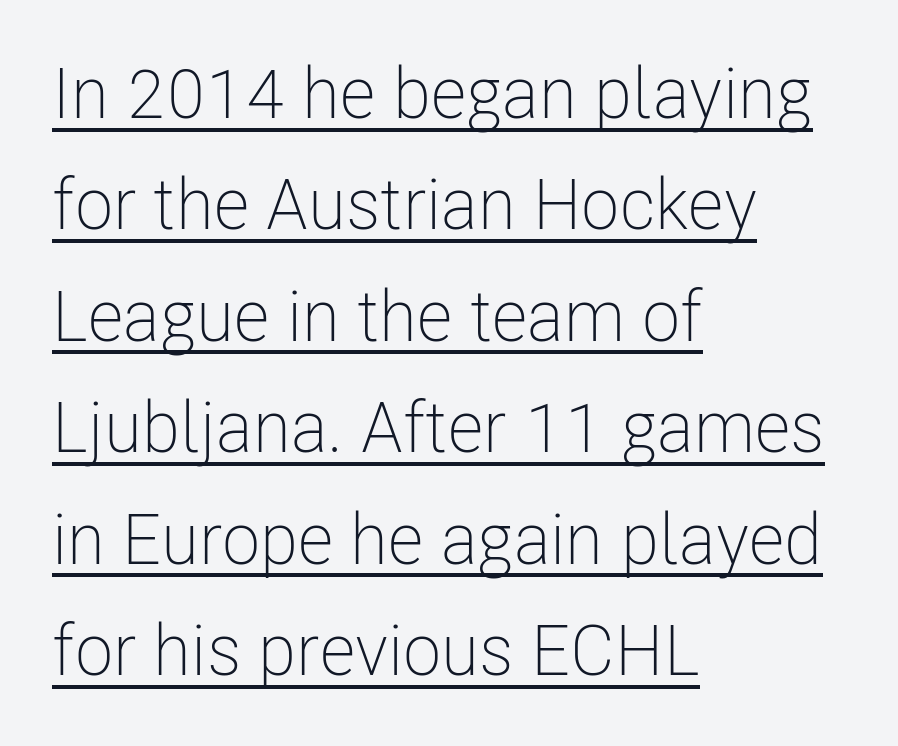
These lines are rendered in a variable-pitch font. Teacher's note: observe the even left margin — that is flush-left alignment. The tracking reads as untouched default to a designer's eye. Notice how a bar underscores the lettering throughout.
